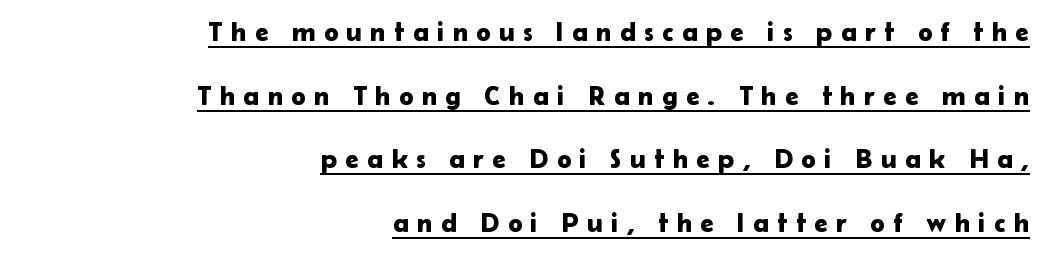
This rendering features underlined lettering. Every stem runs plumb, perpendicular to the baseline. The tracking reads as deliberately expanded to a designer's eye. Caption: multi-line text, flush right, ragged left.
